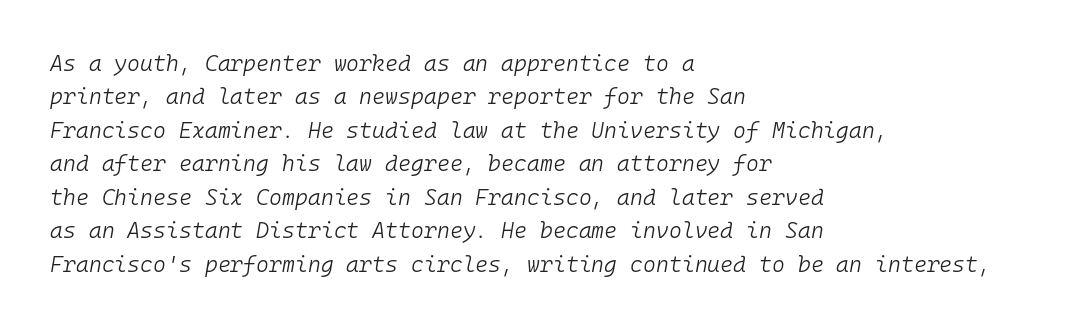
The image shows 22 px text type, italic (leaning right); set left-aligned, normal line spacing (1.52x), normal letter spacing, not underlined.
